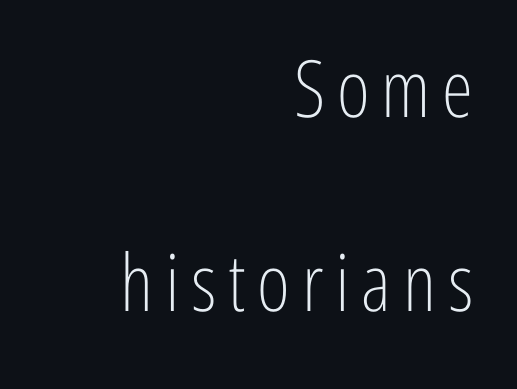
Ink coverage per letter is moderate at most. Does the copy run flush right? Yes — the right margin is perfectly even. Letterform terminals end flat and unadorned throughout the passage. How would I describe the line gaps? Wide and relaxed.
